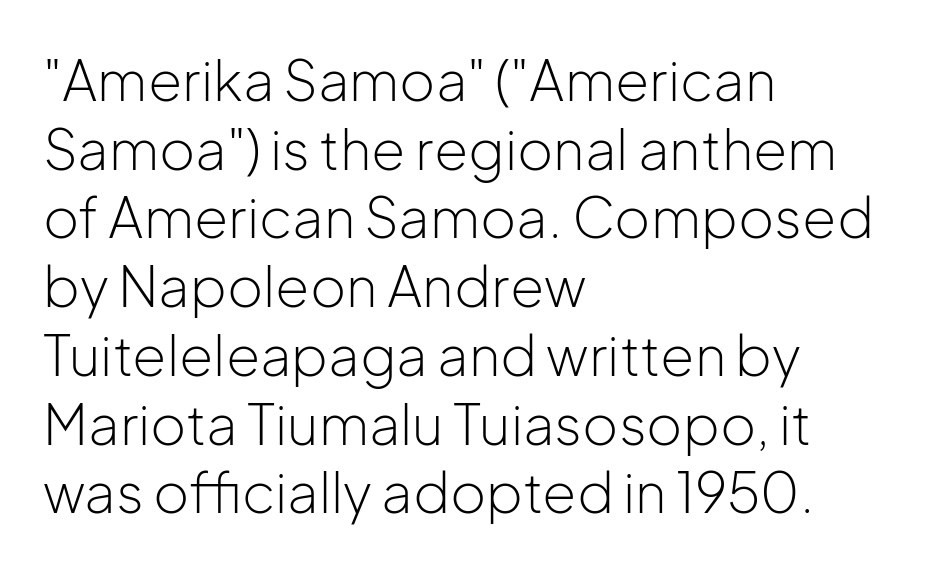
Inter-character spacing is left at the font's built-in metrics. The characters display no serif detailing; their extremities are plain. Where is the straight margin? On the left. If you drew a line through each stem, it would be perfectly vertical. This rendering features lettering with no underline. Is this a fixed-width face? No — the glyphs have proportional, varying widths.
